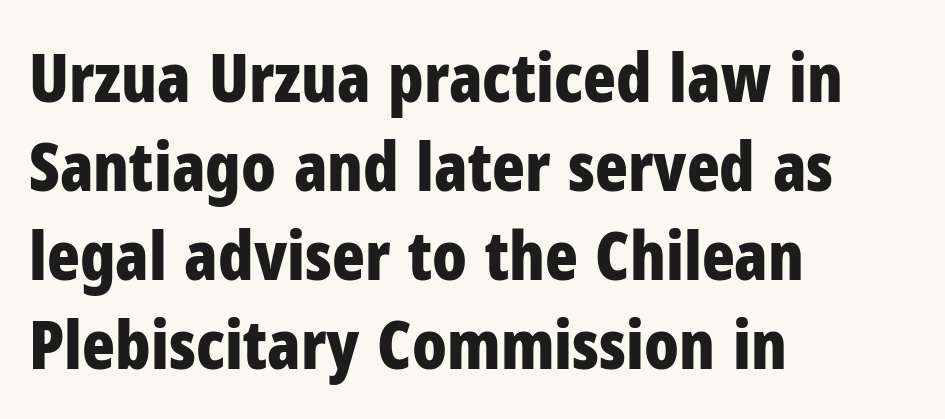
Ordinary non-slanted type is in use. The font family rendered here belongs to the sans-serif group. The characters look thick and weighty, a clear bold. Left-aligned paragraph, ragged on the right. A normal amount of white space separates one row of letters from the next.
